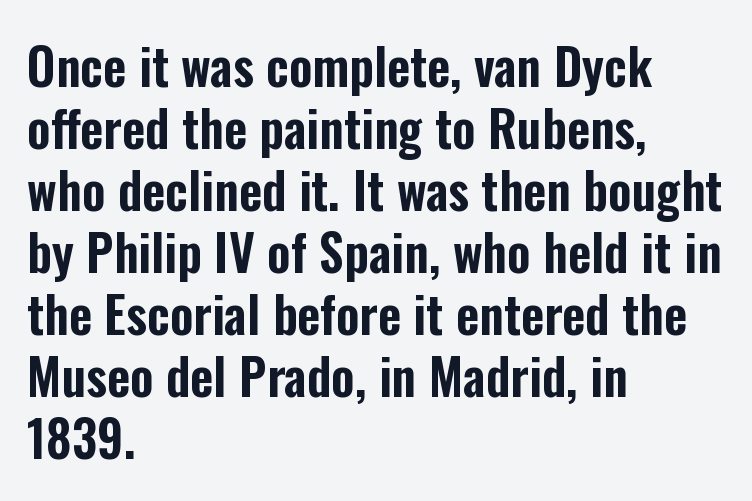
A sans-serif font was chosen for this passage. Note the varied advance widths — an 'i' is clearly narrower than an 'm'. Every character sits straight up, as roman type does. The string is rendered with underlining switched off. Here the glyphs are tracked normally, forming tight word shapes. The rag falls on the right side of this text block.
